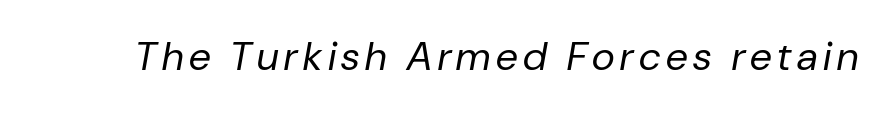
{"italic": "yes", "lean": "right", "slant_degrees": 10, "bold": "no", "weight": "regular", "width": "normal", "stroke_contrast": "low", "x_height": "medium", "monospaced": "no", "underline": "no", "glyph_px": 40}
